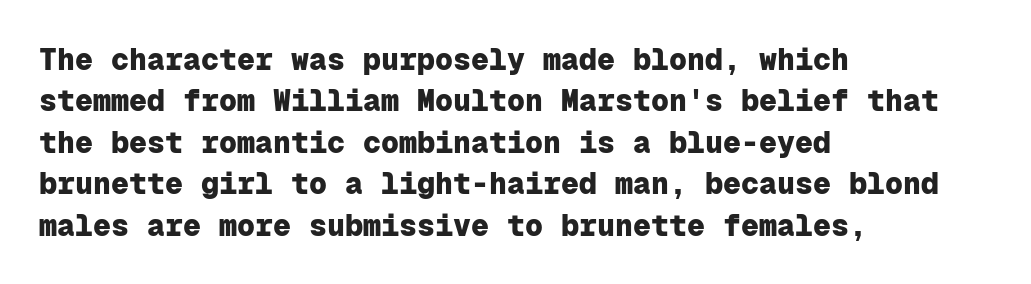
Q: Is the text bold? A: Yes.
Q: Is the text italic (slanted)? A: No, it is upright.
Q: Is the typeface a serif or a sans-serif typeface? A: Sans-serif.
Q: Is the text underlined? A: No.
Q: How is the paragraph aligned? A: Left-aligned.
Q: Is the spacing between letters normal or unusually wide? A: Normal.
Q: Is the spacing between lines tight, normal or loose? A: Normal.
Q: Width (condensed, normal, or wide)? A: Normal.
Q: Stroke contrast? A: Low.
Q: x-height? A: Medium.
Q: Monospaced? A: Yes.
